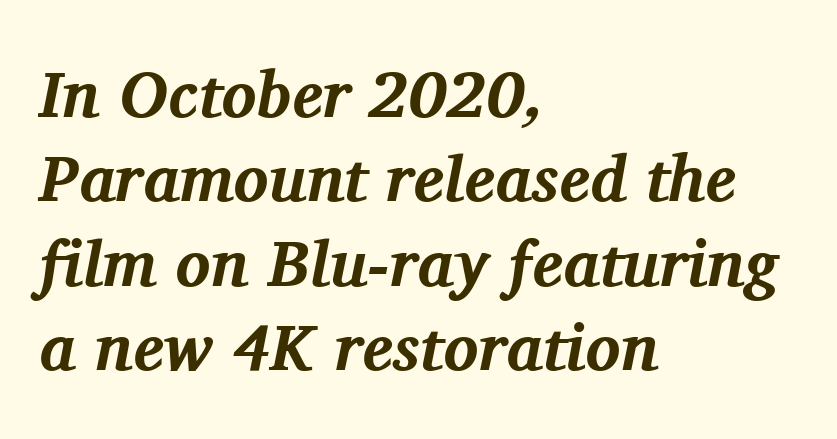
{"serif": "yes", "italic": "yes", "lean": "right", "slant_degrees": 11, "bold": "yes", "weight": "bold", "width": "normal", "stroke_contrast": "medium", "x_height": "medium", "monospaced": "no", "underline": "no", "align": "left", "line_spacing": "normal", "line_spacing_ratio": 1.3, "letter_spacing": "normal", "letter_spacing_em": 0.0, "glyph_px": 65}
